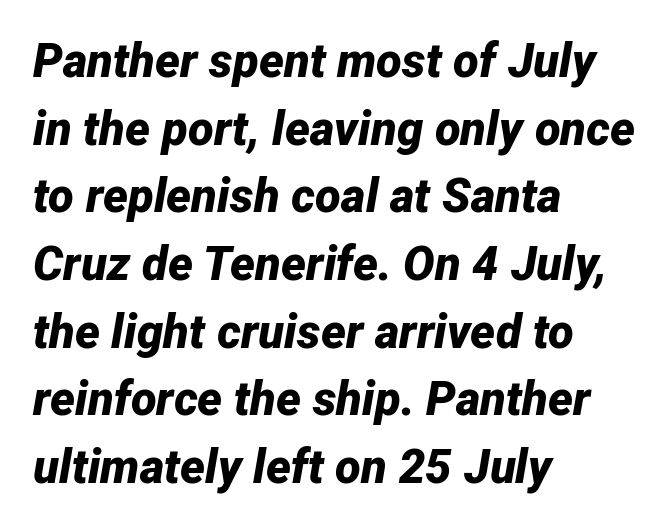
The image shows 47 px bold type, italic (leaning right); set left-aligned, normal line spacing (1.44x), normal letter spacing, not underlined; low stroke contrast and a medium x-height.
